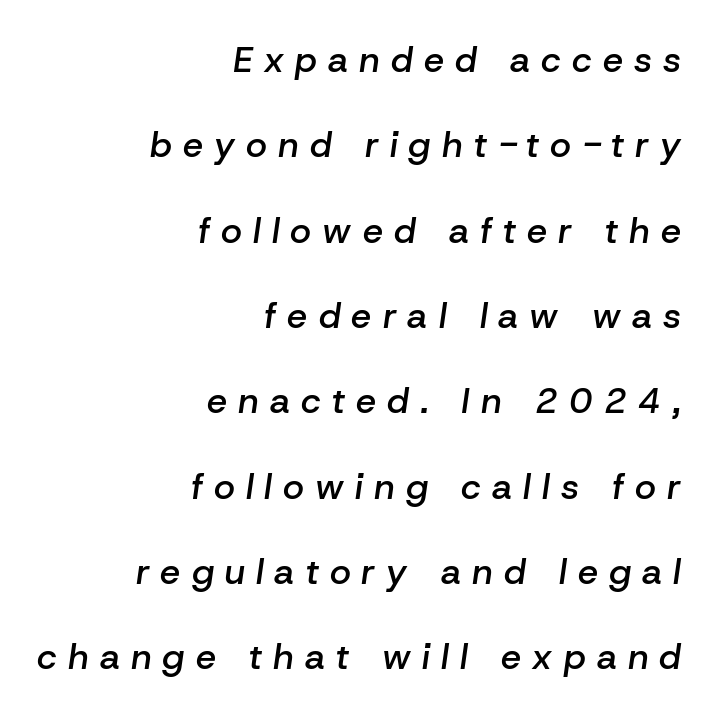
Q: Is the text bold? A: Semi-bold.
Q: Is the text italic (slanted)? A: Yes, it leans right by about 8 degrees.
Q: Is the text underlined? A: No.
Q: How is the paragraph aligned? A: Right-aligned.
Q: Is the spacing between letters normal or unusually wide? A: Unusually wide.
Q: Is the spacing between lines tight, normal or loose? A: Loose.
Q: Width (condensed, normal, or wide)? A: Normal.
Q: Stroke contrast? A: Low.
Q: x-height? A: Medium.
Q: Monospaced? A: No.
